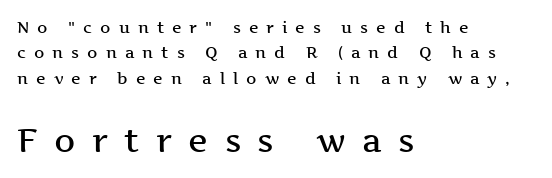
{"serif": "yes", "italic": "no", "bold": "semi", "weight": "semibold", "width": "wide", "stroke_contrast": "medium", "x_height": "medium", "monospaced": "no", "underline": "no", "align": "left", "line_spacing": "normal", "line_spacing_ratio": 1.59, "letter_spacing": "wide", "letter_spacing_em": 0.5, "larger_block": "second", "size_ratio": 2.06, "glyph_px": 33}
